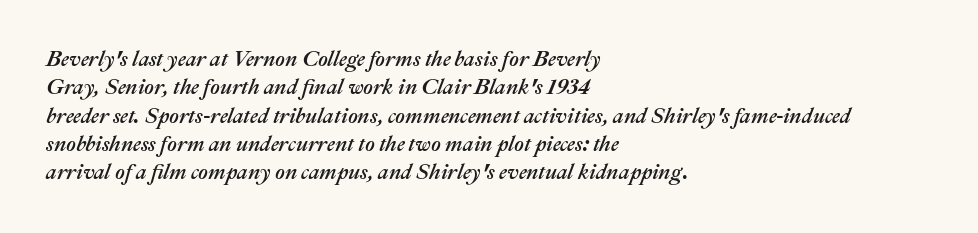
Q: Is the text italic (slanted)? A: Yes, it leans right by about 22 degrees.
Q: Is the text underlined? A: No.
Q: How is the paragraph aligned? A: Left-aligned.
Q: Is the spacing between letters normal or unusually wide? A: Normal.
Q: Is the spacing between lines tight, normal or loose? A: Normal.
